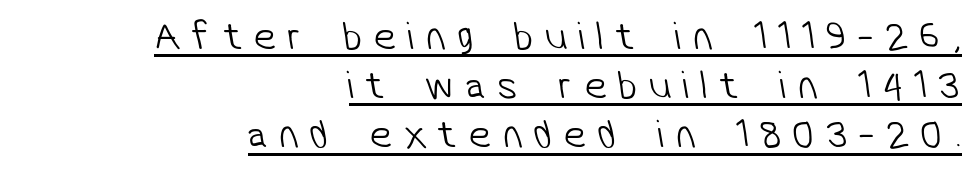
Q: Is the text bold? A: No.
Q: Is the typeface a serif or a sans-serif typeface? A: Sans-serif.
Q: Is the text underlined? A: Yes.
Q: How is the paragraph aligned? A: Right-aligned.
Q: Is the spacing between letters normal or unusually wide? A: Unusually wide.
Q: Width (condensed, normal, or wide)? A: Normal.
Q: Stroke contrast? A: Low.
Q: x-height? A: Medium.
Q: Monospaced? A: No.
